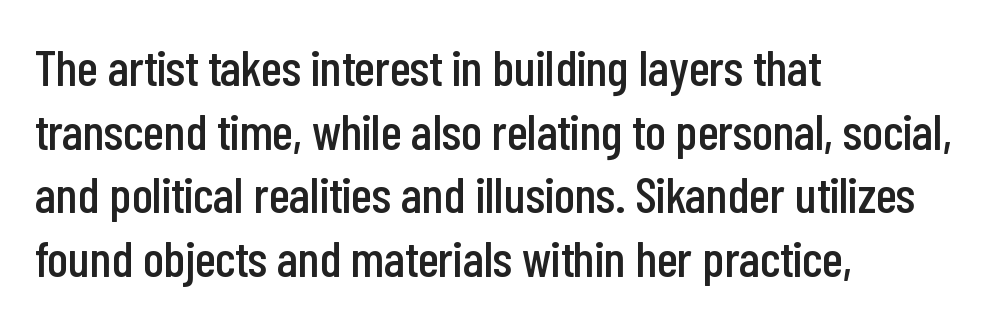
{"serif": "no", "italic": "no", "width": "condensed", "stroke_contrast": "low", "x_height": "medium", "monospaced": "no", "underline": "no", "align": "left", "line_spacing": "normal", "line_spacing_ratio": 1.25, "letter_spacing": "normal", "letter_spacing_em": 0.0, "glyph_px": 51}
